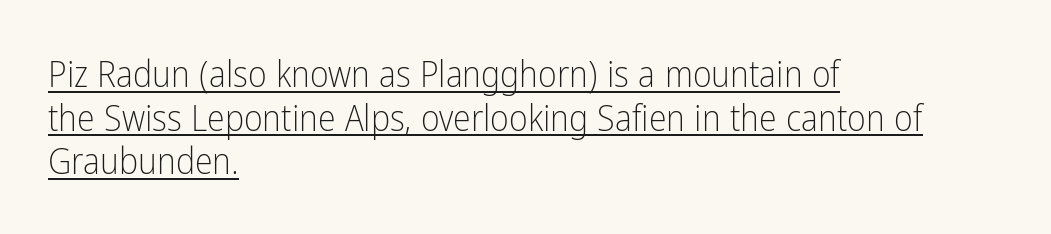
{"serif": "no", "italic": "no", "bold": "no", "weight": "light", "width": "condensed", "stroke_contrast": "low", "x_height": "medium", "monospaced": "no", "underline": "yes", "align": "left", "line_spacing_ratio": 1.21, "letter_spacing": "normal", "letter_spacing_em": 0.0, "glyph_px": 36}
